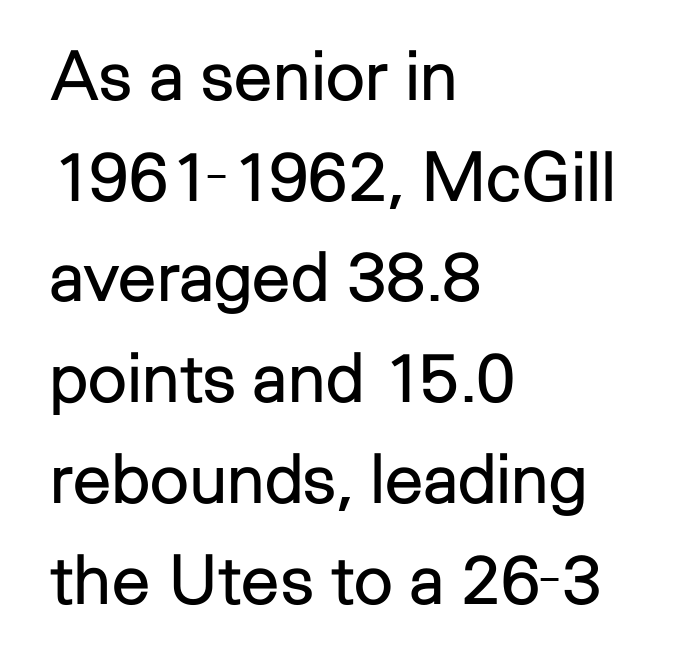
Nobody drew a line under any word here. The text was rendered using a sans face with plain stroke endings. Posture: straight, roman, zero tilt. One glance says typical: line gaps are just what's usual.
